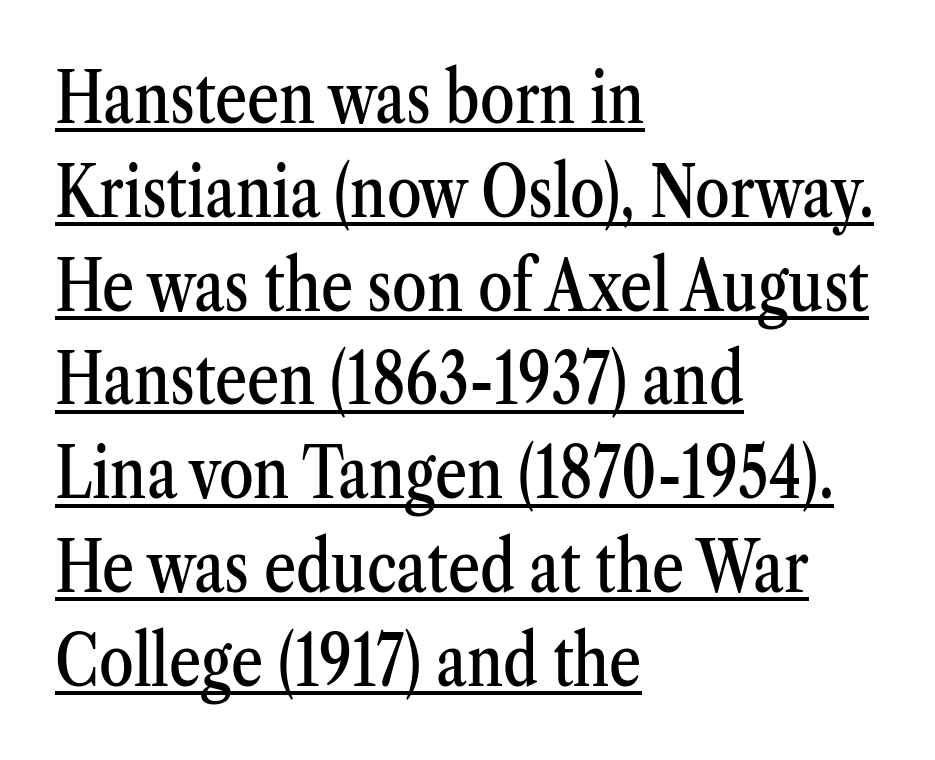
The image shows 70 px condensed serif type, upright; set left-aligned, normal line spacing (1.34x), normal letter spacing, underlined; medium stroke contrast and a medium x-height.
